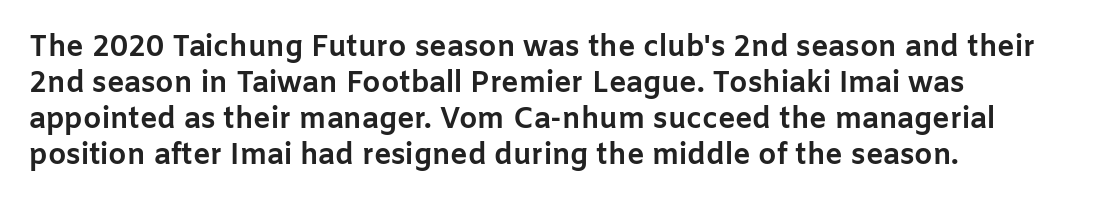
Q: Is the text bold? A: Yes.
Q: Is the text italic (slanted)? A: No, it is upright.
Q: Is the typeface a serif or a sans-serif typeface? A: Sans-serif.
Q: Is the text underlined? A: No.
Q: How is the paragraph aligned? A: Left-aligned.
Q: Is the spacing between letters normal or unusually wide? A: Normal.
Q: Width (condensed, normal, or wide)? A: Normal.
Q: Stroke contrast? A: Low.
Q: x-height? A: Medium.
Q: Monospaced? A: No.
